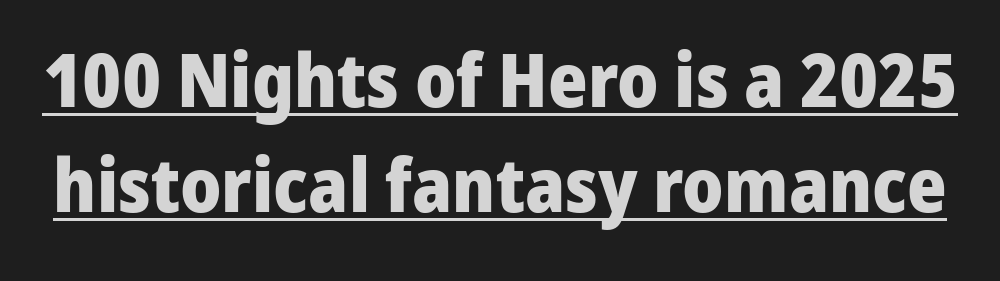
{"serif": "no", "italic": "no", "bold": "yes", "weight": "heavy", "width": "normal", "stroke_contrast": "low", "x_height": "medium", "monospaced": "no", "underline": "yes", "line_spacing": "normal", "line_spacing_ratio": 1.4, "letter_spacing": "normal", "letter_spacing_em": 0.0, "glyph_px": 75}
